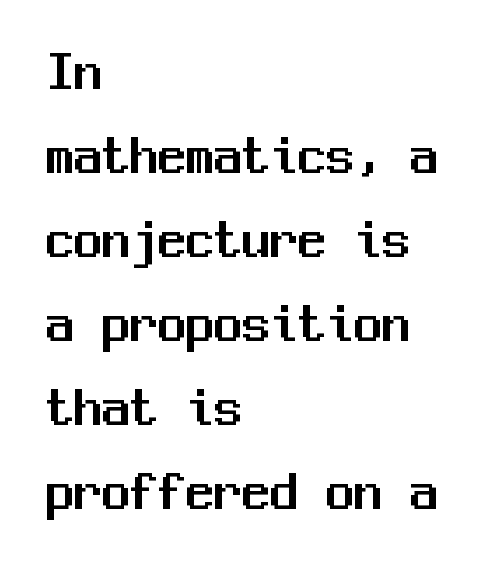
Q: Is the text italic (slanted)? A: No, it is upright.
Q: Is the typeface a serif or a sans-serif typeface? A: Sans-serif.
Q: Is the text underlined? A: No.
Q: How is the paragraph aligned? A: Left-aligned.
Q: Is the spacing between letters normal or unusually wide? A: Normal.
Q: Is the spacing between lines tight, normal or loose? A: Normal.
Q: Width (condensed, normal, or wide)? A: Normal.
Q: Stroke contrast? A: Medium.
Q: x-height? A: Medium.
Q: Monospaced? A: Yes.
